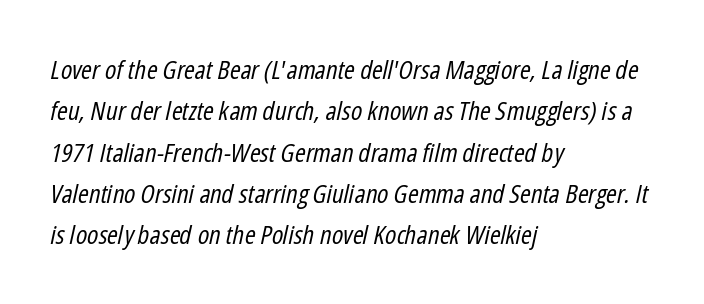
The image shows 26 px text type, italic (leaning right); set left-aligned, normal line spacing (1.59x), normal letter spacing, not underlined.
